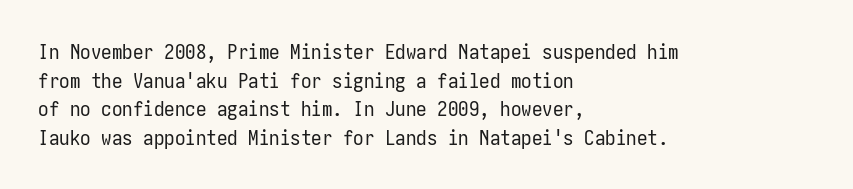
Line beginnings align vertically; line endings do not. Whoever set this chose a conventional vertical rhythm. Stroke mass is kept to a normal reading level or below. Nobody touched the tracking dial on this one.
